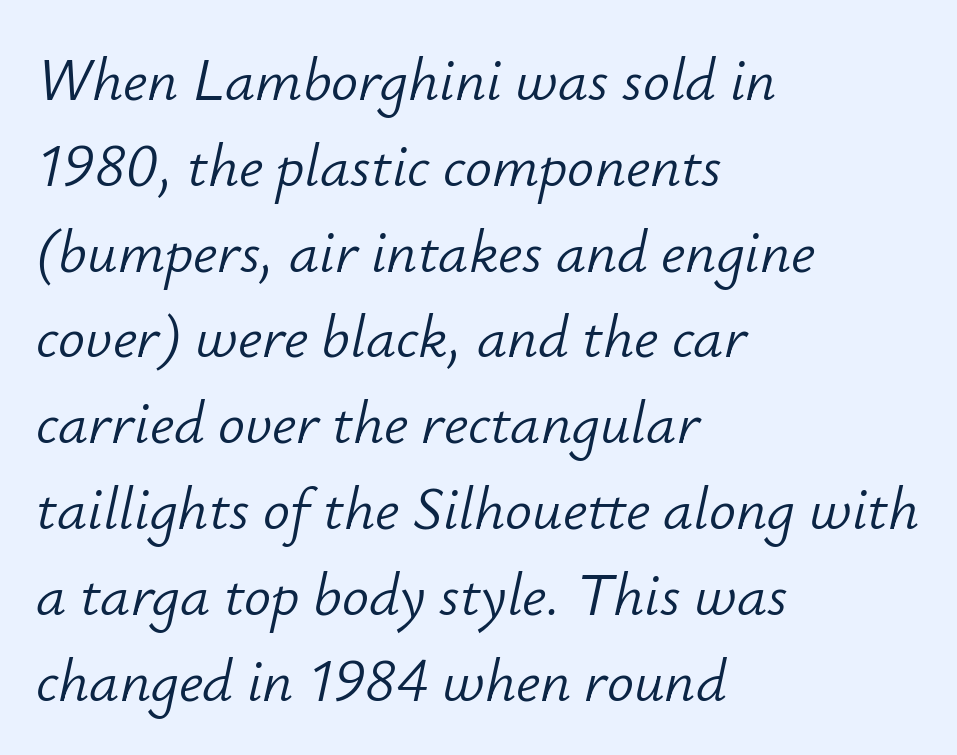
Q: Is the text bold? A: No.
Q: Is the text italic (slanted)? A: Yes, it leans right by about 12 degrees.
Q: Is the text underlined? A: No.
Q: How is the paragraph aligned? A: Left-aligned.
Q: Is the spacing between letters normal or unusually wide? A: Normal.
Q: Is the spacing between lines tight, normal or loose? A: Normal.
Q: Width (condensed, normal, or wide)? A: Normal.
Q: Stroke contrast? A: Low.
Q: x-height? A: Small.
Q: Monospaced? A: No.
